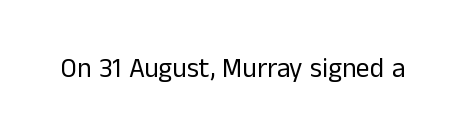
The image shows 27 px text type, upright; set normal letter spacing, not underlined.
